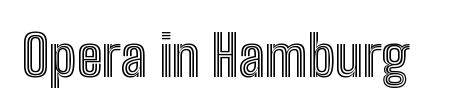
{"italic": "no", "width": "condensed", "x_height": "medium", "monospaced": "no", "underline": "no", "letter_spacing": "normal", "letter_spacing_em": 0.0, "glyph_px": 55}
